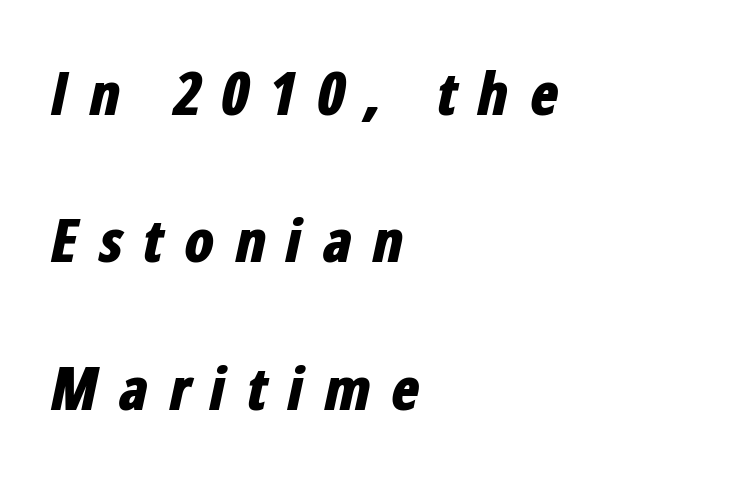
Q: Is the text bold? A: Yes.
Q: Is the text italic (slanted)? A: Yes, it leans right by about 12 degrees.
Q: Is the text underlined? A: No.
Q: How is the paragraph aligned? A: Left-aligned.
Q: Is the spacing between letters normal or unusually wide? A: Unusually wide.
Q: Is the spacing between lines tight, normal or loose? A: Loose.
Q: Width (condensed, normal, or wide)? A: Condensed.
Q: Stroke contrast? A: Low.
Q: x-height? A: Medium.
Q: Monospaced? A: No.
